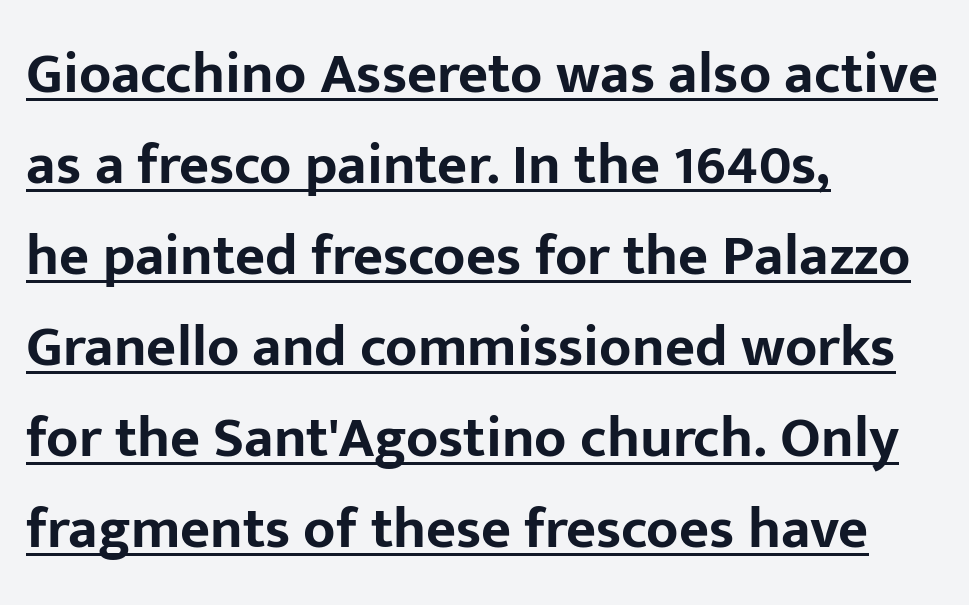
These lines were composed using upright roman letters. The designer went with a sans here, leaving each stem footless. Notice how descenders clear the ascenders below comfortably — that's standard leading. The compositor pushed each line to the left boundary. Think of a printed novel: that variable character pitch is what you see here.
